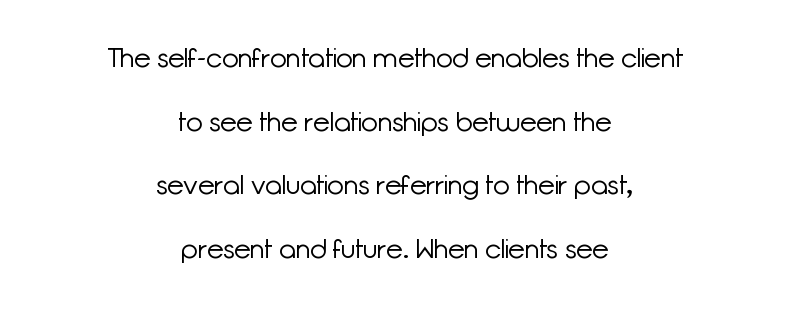
Is there any slant? The stems are plumb. Glance below the letters and you will spot only blank space. Baseline-to-baseline distance is far greater than the letter height. Is the letter spacing exaggerated? No — it looks like the ordinary default.
